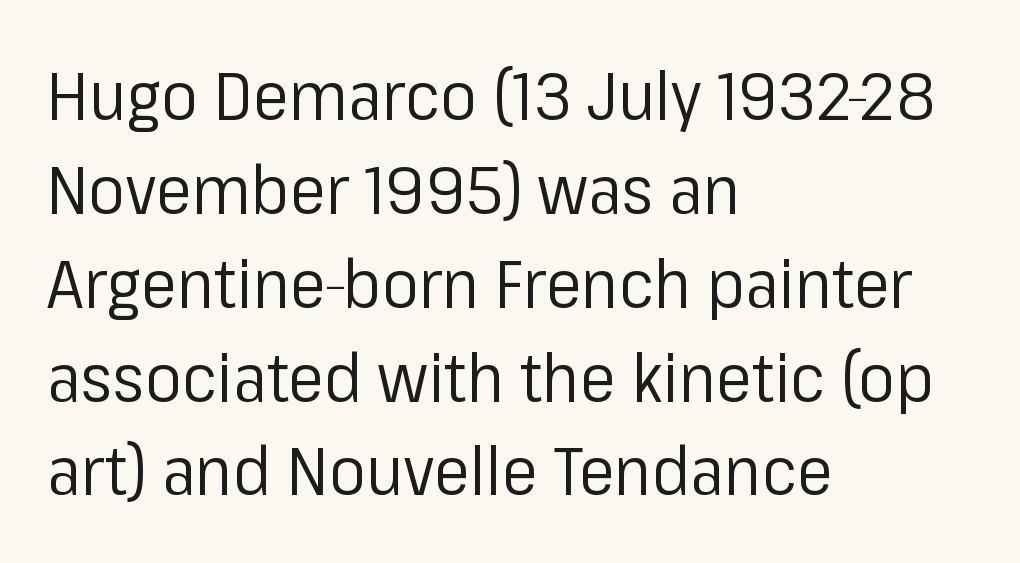
Q: Is the text bold? A: No.
Q: Is the text italic (slanted)? A: No, it is upright.
Q: Is the typeface a serif or a sans-serif typeface? A: Sans-serif.
Q: Is the text underlined? A: No.
Q: How is the paragraph aligned? A: Left-aligned.
Q: Is the spacing between letters normal or unusually wide? A: Normal.
Q: Is the spacing between lines tight, normal or loose? A: Normal.
Q: Width (condensed, normal, or wide)? A: Normal.
Q: Stroke contrast? A: Low.
Q: x-height? A: Medium.
Q: Monospaced? A: No.
